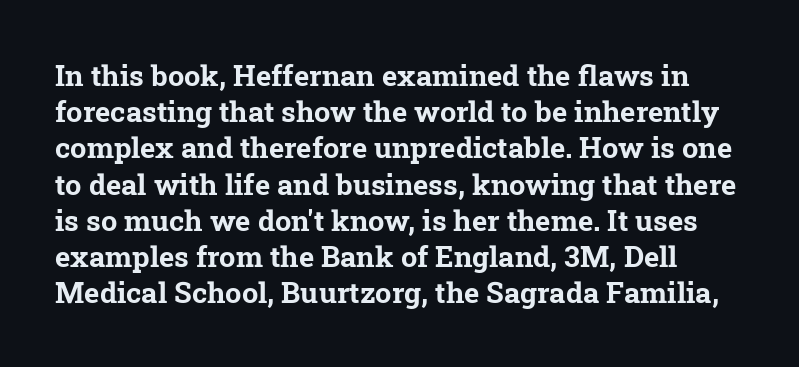
Q: Is the text bold? A: Yes.
Q: Is the typeface a serif or a sans-serif typeface? A: Serif.
Q: Is the text underlined? A: No.
Q: Is the spacing between letters normal or unusually wide? A: Normal.
Q: Is the spacing between lines tight, normal or loose? A: Normal.
Q: Width (condensed, normal, or wide)? A: Normal.
Q: Stroke contrast? A: Low.
Q: x-height? A: Medium.
Q: Monospaced? A: No.
